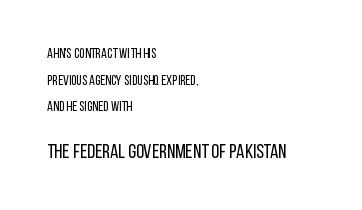
The image shows 20 px text type, upright; set left-aligned, loose line spacing (1.9x), normal letter spacing, not underlined; the second (bottom) block is 1.43x larger.
